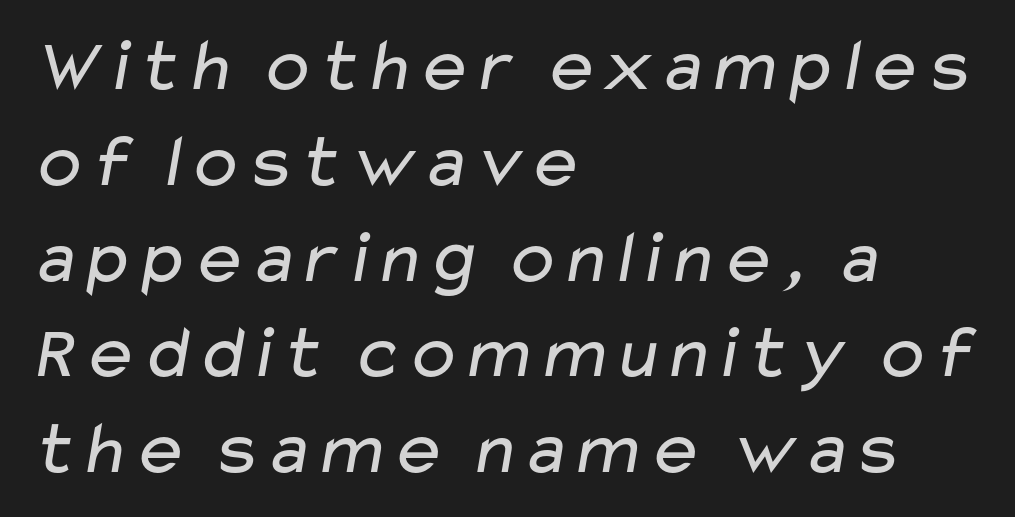
{"serif": "no", "bold": "no", "weight": "regular", "width": "wide", "stroke_contrast": "low", "x_height": "medium", "monospaced": "no", "underline": "no", "align": "left", "line_spacing": "normal", "line_spacing_ratio": 1.26, "letter_spacing": "normal", "letter_spacing_em": 0.0, "glyph_px": 76}
